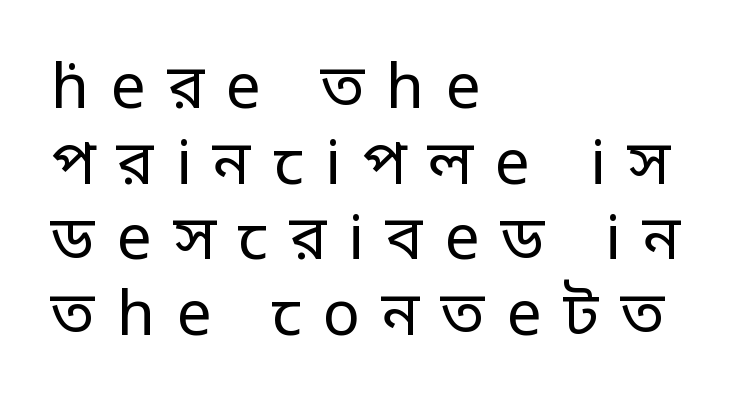
The image shows 62 px regular-weight, condensed sans-serif type, upright; set left-aligned, line spacing 1.22x, unusually wide letter spacing (+0.35 em), not underlined; low stroke contrast.
